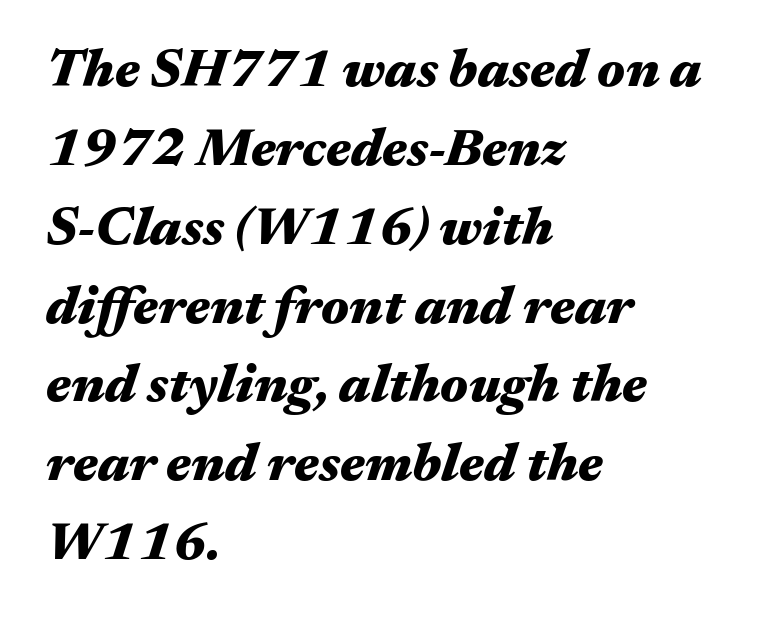
Compared with typical body copy, the letter spacing here is the same. Varying glyph widths throughout — classic text-font behaviour. The rendering anchors every line to the left-hand side. In terms of weight, the rendering is a true, heavy bold.
